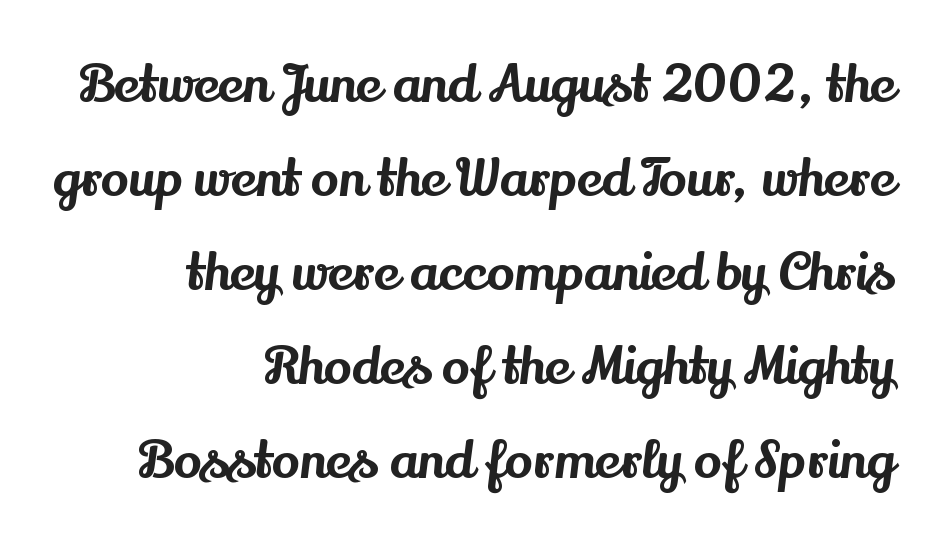
The image shows 52 px serif type; set right-aligned, line spacing 1.81x, normal letter spacing, not underlined; medium stroke contrast and a small x-height.
